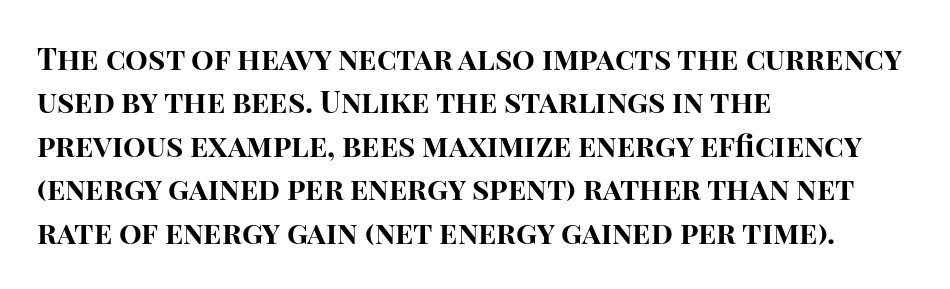
The image shows 30 px bold sans-serif type, upright; set left-aligned, normal line spacing (1.45x), normal letter spacing, not underlined; high stroke contrast and a large x-height.
